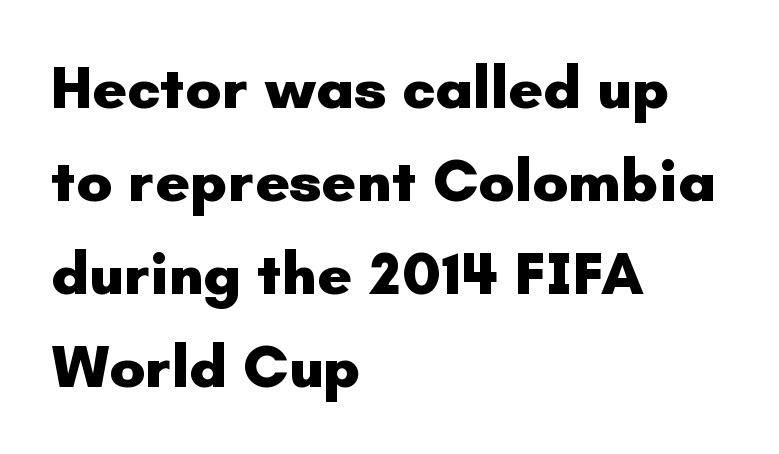
Q: Is the text bold? A: Yes.
Q: Is the text italic (slanted)? A: No, it is upright.
Q: Is the typeface a serif or a sans-serif typeface? A: Sans-serif.
Q: Is the text underlined? A: No.
Q: How is the paragraph aligned? A: Left-aligned.
Q: Is the spacing between letters normal or unusually wide? A: Normal.
Q: Is the spacing between lines tight, normal or loose? A: Normal.
Q: Width (condensed, normal, or wide)? A: Normal.
Q: Stroke contrast? A: Low.
Q: x-height? A: Small.
Q: Monospaced? A: No.
